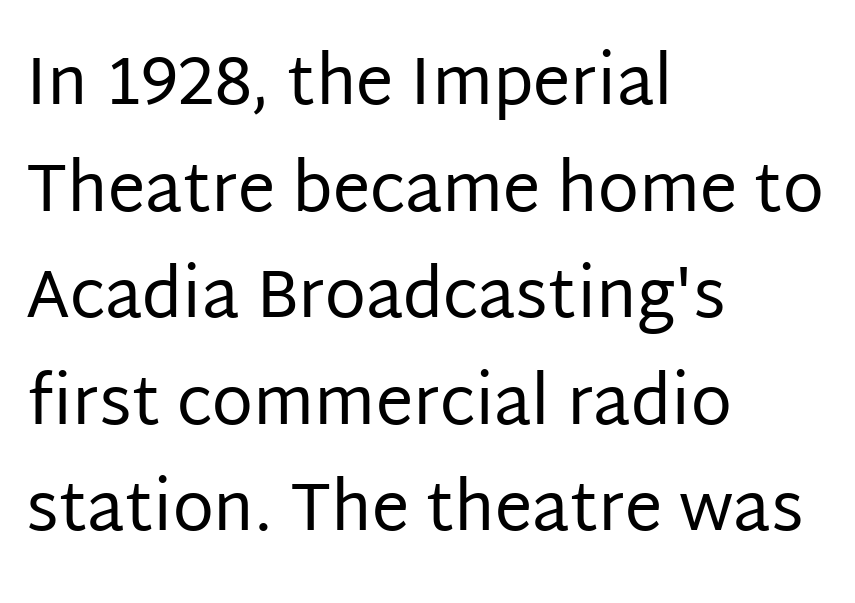
{"serif": "no", "italic": "no", "bold": "no", "weight": "regular", "width": "normal", "stroke_contrast": "low", "x_height": "large", "monospaced": "no", "underline": "no", "align": "left", "line_spacing": "normal", "line_spacing_ratio": 1.59, "letter_spacing": "normal", "letter_spacing_em": 0.0, "glyph_px": 67}
